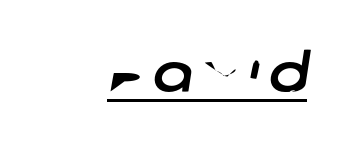
This sample has the flowing, uneven cadence of proportional lettering. A rule runs beneath these lines of type. Type style note: lacks serifs.
